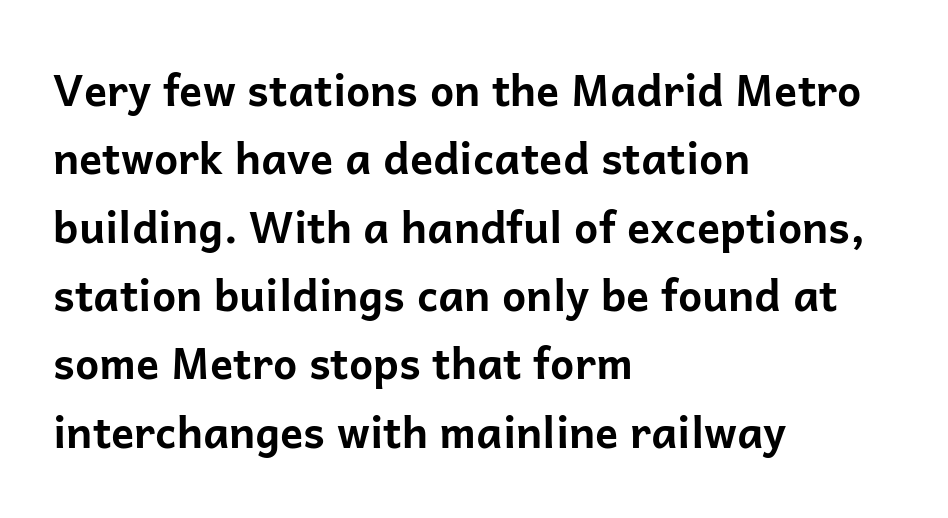
{"serif": "no", "italic": "no", "bold": "yes", "weight": "bold", "width": "normal", "stroke_contrast": "low", "x_height": "medium", "monospaced": "no", "underline": "no", "align": "left", "line_spacing": "normal", "line_spacing_ratio": 1.59, "letter_spacing": "normal", "letter_spacing_em": 0.0, "glyph_px": 43}
